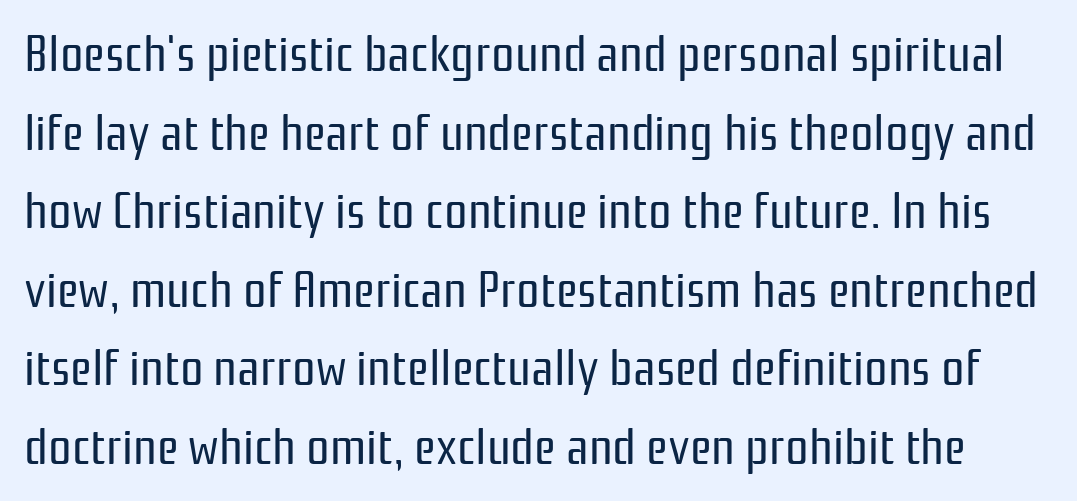
{"serif": "no", "italic": "no", "bold": "no", "weight": "regular", "width": "condensed", "stroke_contrast": "low", "x_height": "medium", "monospaced": "no", "underline": "no", "line_spacing": "normal", "line_spacing_ratio": 1.51, "letter_spacing": "normal", "letter_spacing_em": 0.0, "glyph_px": 52}
